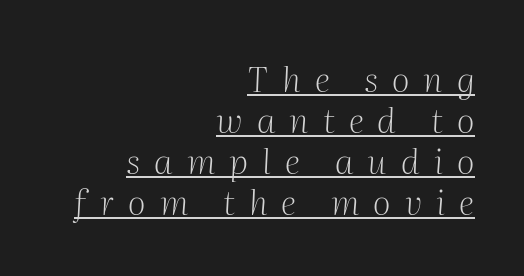
{"serif": "yes", "italic": "yes", "lean": "right", "slant_degrees": 2, "bold": "no", "weight": "light", "width": "normal", "stroke_contrast": "medium", "x_height": "medium", "monospaced": "no", "underline": "yes", "align": "right", "line_spacing_ratio": 1.17, "letter_spacing": "wide", "letter_spacing_em": 0.4, "glyph_px": 35}
